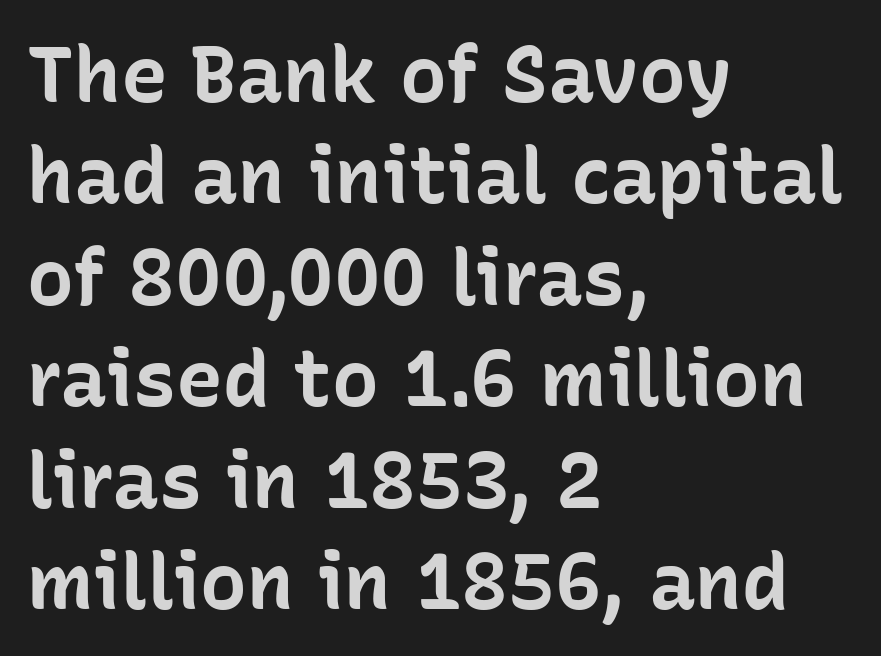
The image shows 78 px bold sans-serif type, upright; set left-aligned, normal line spacing (1.3x), normal letter spacing, not underlined; low stroke contrast and a medium x-height.
